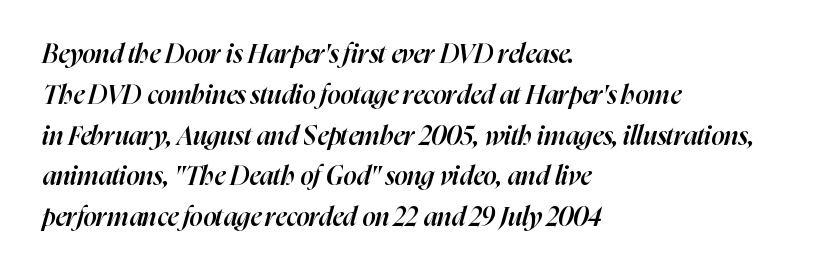
The face used here has a pronounced slope to its letters. The string is rendered with underlining switched off. This sample is left-justified, so line endings fall wherever the words run out. The sample has been set in demibold, a notch under bold. Students, note that the glyphs here touch the page at normal intervals.
